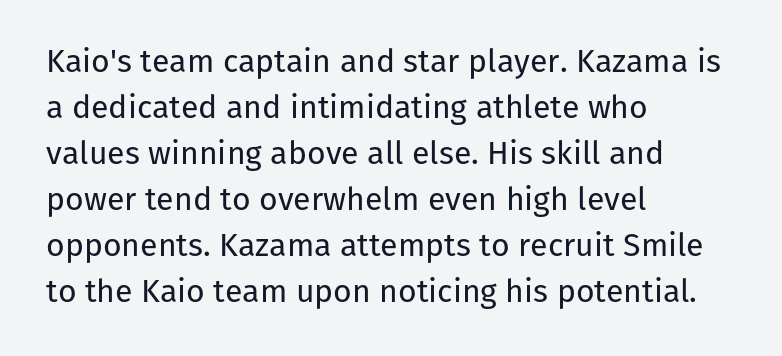
Q: Is the text bold? A: No.
Q: Is the text italic (slanted)? A: No, it is upright.
Q: Is the typeface a serif or a sans-serif typeface? A: Sans-serif.
Q: Is the text underlined? A: No.
Q: How is the paragraph aligned? A: Left-aligned.
Q: Is the spacing between letters normal or unusually wide? A: Normal.
Q: Is the spacing between lines tight, normal or loose? A: Normal.
Q: Width (condensed, normal, or wide)? A: Normal.
Q: Stroke contrast? A: Low.
Q: x-height? A: Medium.
Q: Monospaced? A: No.
